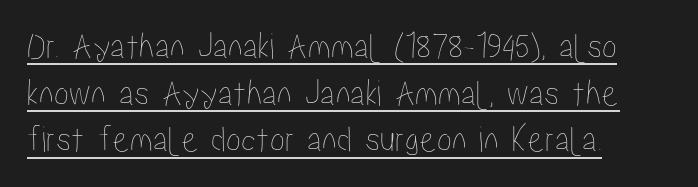
The image shows 38 px condensed type, upright; set left-aligned, line spacing 1.23x, normal letter spacing, underlined; low stroke contrast and a medium x-height.
